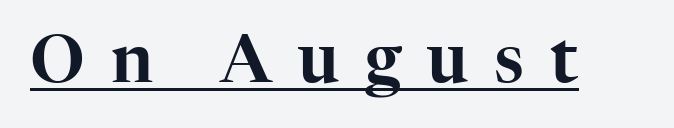
The image shows 67 px serif type, upright; set unusually wide letter spacing (+0.39 em), underlined; high stroke contrast and a medium x-height.
